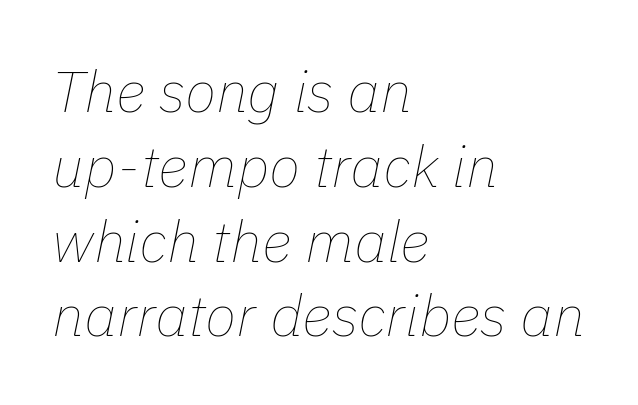
The image shows 58 px thin type, italic (leaning right); set left-aligned, normal line spacing (1.29x), normal letter spacing, not underlined; low stroke contrast and a medium x-height.
